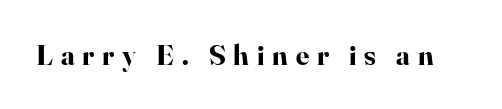
The image shows 29 px bold serif type, upright; set unusually wide letter spacing (+0.27 em), not underlined; high stroke contrast and a small x-height.
